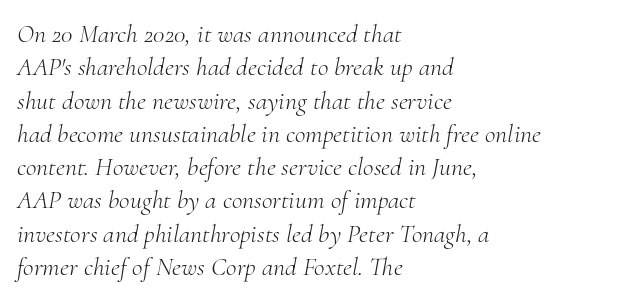
Q: Is the text bold? A: No.
Q: Is the text italic (slanted)? A: Yes, it leans right by about 10 degrees.
Q: Is the text underlined? A: No.
Q: How is the paragraph aligned? A: Left-aligned.
Q: Is the spacing between letters normal or unusually wide? A: Normal.
Q: Is the spacing between lines tight, normal or loose? A: Normal.
